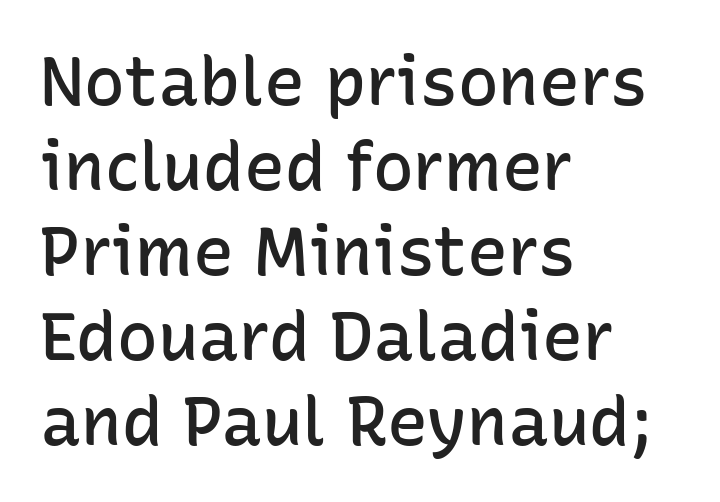
{"serif": "no", "italic": "no", "bold": "semi", "weight": "semibold", "width": "normal", "stroke_contrast": "low", "x_height": "medium", "monospaced": "no", "underline": "no", "align": "left", "line_spacing": "normal", "line_spacing_ratio": 1.25, "letter_spacing": "normal", "letter_spacing_em": 0.0, "glyph_px": 68}
